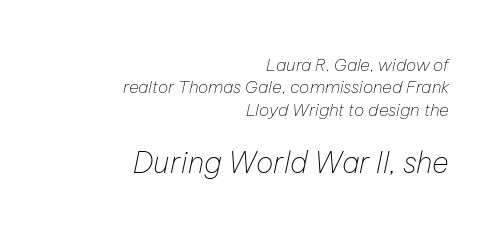
The image shows 29 px thin type, italic (leaning right); set right-aligned, normal line spacing (1.31x), normal letter spacing, not underlined; the second (bottom) block is 1.71x larger; low stroke contrast and a medium x-height.
